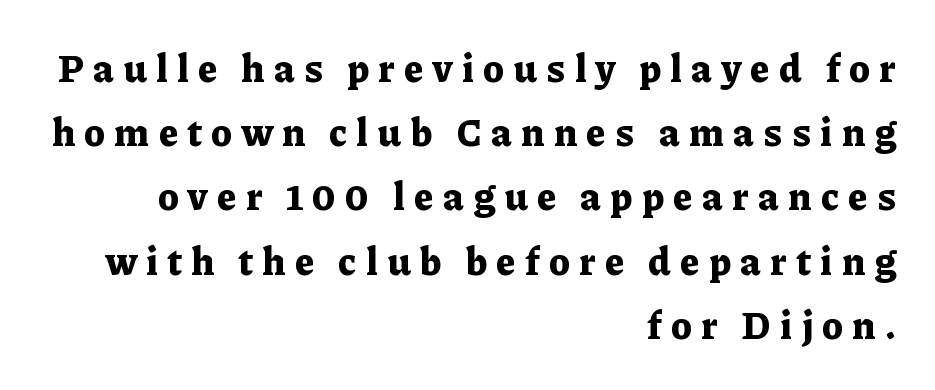
Q: Is the text bold? A: Yes.
Q: Is the text italic (slanted)? A: No, it is upright.
Q: Is the typeface a serif or a sans-serif typeface? A: Serif.
Q: Is the text underlined? A: No.
Q: How is the paragraph aligned? A: Right-aligned.
Q: Is the spacing between letters normal or unusually wide? A: Unusually wide.
Q: Is the spacing between lines tight, normal or loose? A: Normal.
Q: Width (condensed, normal, or wide)? A: Normal.
Q: Stroke contrast? A: Low.
Q: x-height? A: Medium.
Q: Monospaced? A: No.
